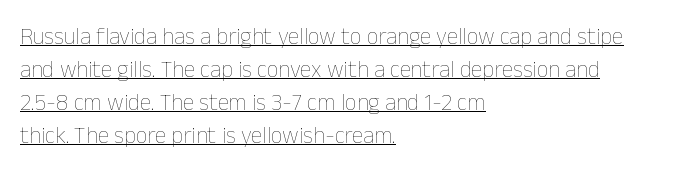
Q: Is the text bold? A: No.
Q: Is the text italic (slanted)? A: No, it is upright.
Q: Is the text underlined? A: Yes.
Q: How is the paragraph aligned? A: Left-aligned.
Q: Is the spacing between letters normal or unusually wide? A: Normal.
Q: Is the spacing between lines tight, normal or loose? A: Normal.
